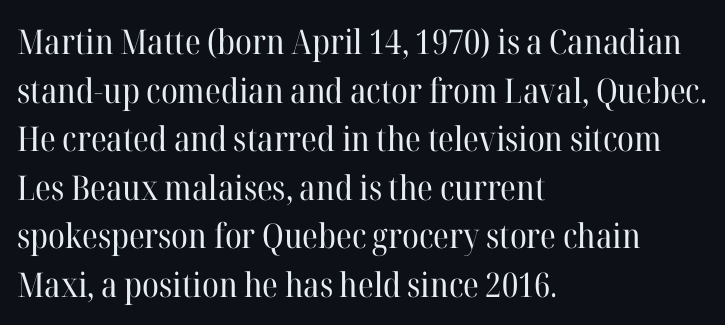
{"serif": "yes", "italic": "no", "bold": "no", "weight": "regular", "width": "normal", "stroke_contrast": "high", "x_height": "medium", "monospaced": "no", "underline": "no", "align": "left", "line_spacing": "normal", "line_spacing_ratio": 1.43, "letter_spacing": "normal", "letter_spacing_em": 0.0, "glyph_px": 34}
